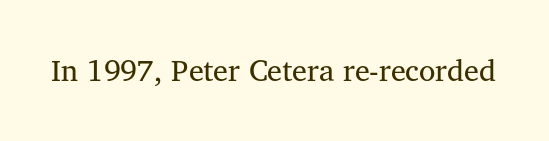
The image shows 30 px regular-weight serif type, upright; set normal letter spacing, not underlined; medium stroke contrast and a medium x-height.
